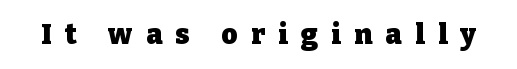
Nobody drew a line under any word here. Weight: bold. What kind of face is this? One with serifs. Looks like regular typesetting: each glyph gets only the width it needs.
